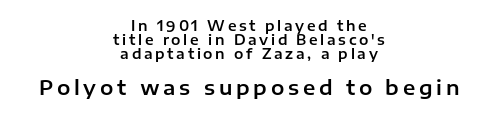
The leading is snug, giving the passage a crowded texture. The letters stand upright; this is a roman face. Casual observation: everything's sitting right in the middle. The baseline area is clear. Block two is the big one; block one sits smaller above it.
